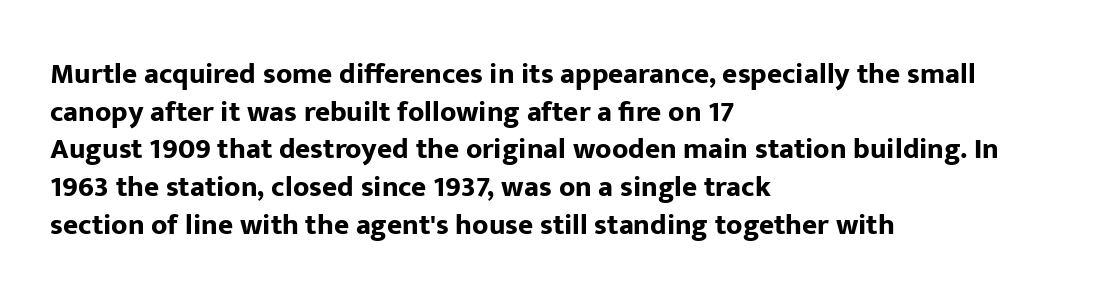
{"serif": "no", "italic": "no", "bold": "yes", "weight": "bold", "width": "normal", "stroke_contrast": "low", "x_height": "medium", "monospaced": "no", "underline": "no", "align": "left", "line_spacing": "normal", "line_spacing_ratio": 1.3, "letter_spacing": "normal", "letter_spacing_em": 0.0, "glyph_px": 29}
